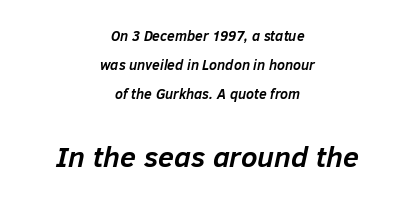
Notice the wide empty band between every row — that's loose leading. These lines carry a lot of weight — the face is fully bold. Block two is the big one; block one sits smaller above it. Spacing verdict: proportional, widths tailored to each character.
